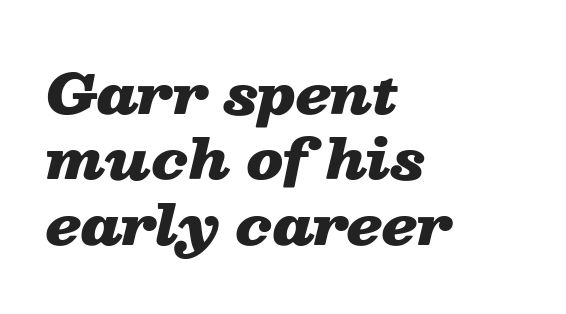
Quick note: italic. Caption: multi-line text, flush left, ragged right. The string is rendered with underlining switched off. Here the designer chose a conventional face with non-uniform glyph widths. Weight check: bold — yes, fully.
